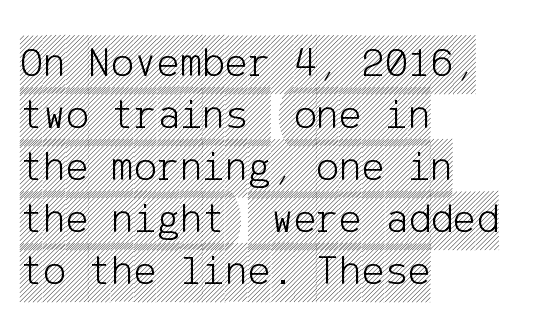
{"italic": "no", "width": "condensed", "x_height": "large", "underline": "no", "align": "left", "line_spacing_ratio": 1.21, "letter_spacing": "normal", "letter_spacing_em": 0.0, "glyph_px": 43}
